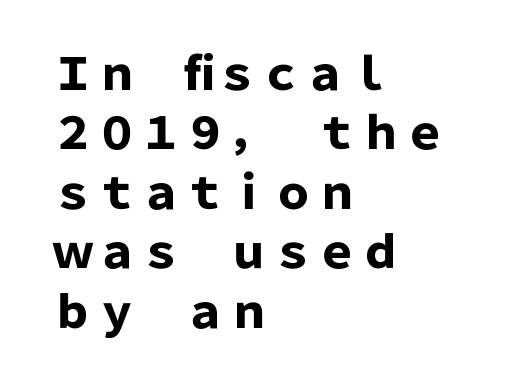
The image shows 44 px heavy sans-serif type, upright; set left-aligned, normal line spacing (1.35x), normal letter spacing, not underlined; low stroke contrast and a medium x-height.
